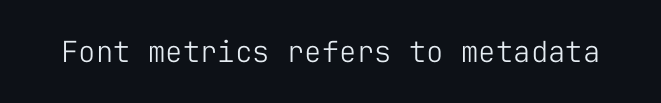
Q: Is the text bold? A: No.
Q: Is the text italic (slanted)? A: No, it is upright.
Q: Is the typeface a serif or a sans-serif typeface? A: Sans-serif.
Q: Is the text underlined? A: No.
Q: Is the spacing between letters normal or unusually wide? A: Normal.
Q: Width (condensed, normal, or wide)? A: Normal.
Q: Stroke contrast? A: Low.
Q: x-height? A: Medium.
Q: Monospaced? A: Yes.
